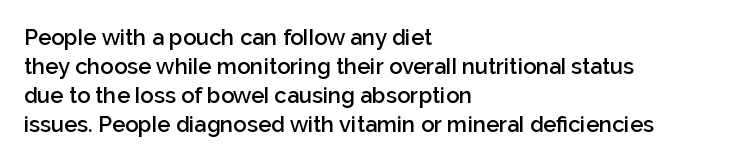
If you drew a ruler down the left edge, every line would touch it. The specimen reads as upright at a glance. The rendering uses a moderate line-height, typical for paragraphs. Has an underline been added? It has not. The line texture is even and compact thanks to regular tracking. Summary of weight: moderately heavy, a semibold.
